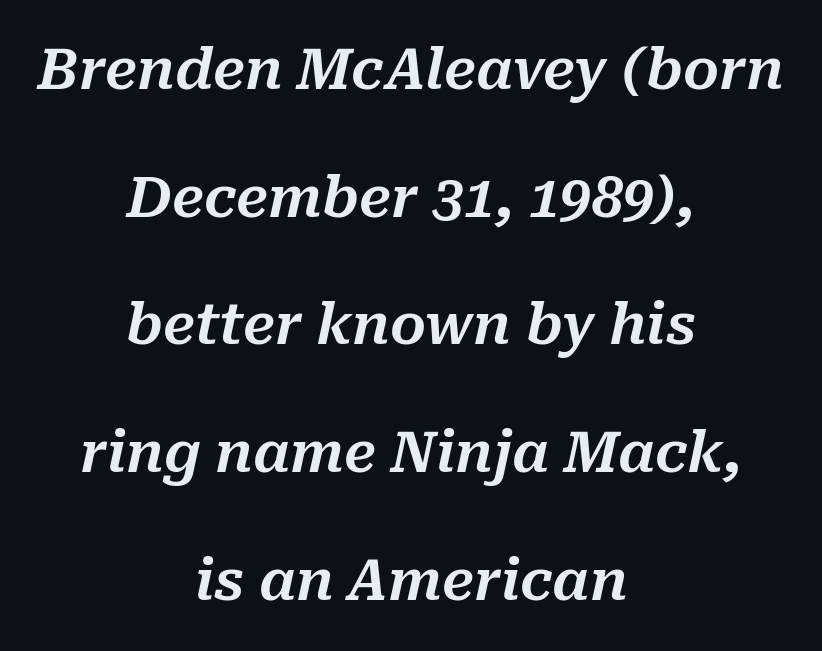
The rendering uses a large line-height, opening up the rows. Letter spacing: default. Yep, that's italic — everything's leaning. Do the characters align in a grid? No, the font is proportional.
